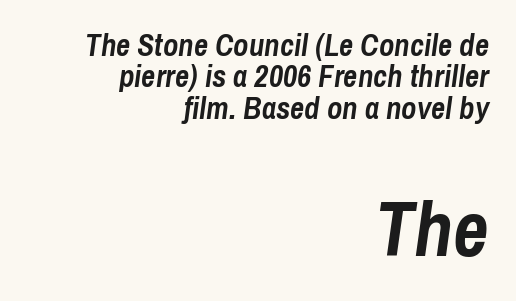
{"italic": "yes", "lean": "right", "slant_degrees": 8, "bold": "yes", "weight": "semibold", "width": "condensed", "stroke_contrast": "low", "x_height": "medium", "monospaced": "no", "underline": "no", "align": "right", "line_spacing": "tight", "line_spacing_ratio": 1.01, "letter_spacing": "normal", "letter_spacing_em": 0.0, "larger_block": "second", "size_ratio": 2.52, "glyph_px": 78}
